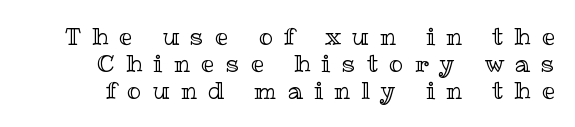
The image shows 24 px text type, upright; set tight line spacing (1.12x), unusually wide letter spacing (+0.47 em), not underlined.
